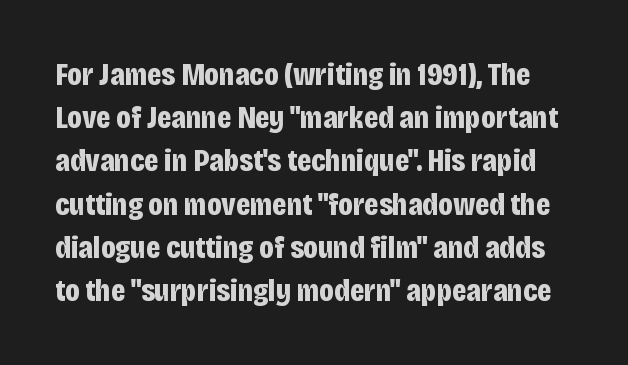
This block has exactly the height ordinary leading produces. Bare-footed words on every line. The passage shown has conventional tracking throughout. Serif or sans? Sans — the stroke terminals are bare.
